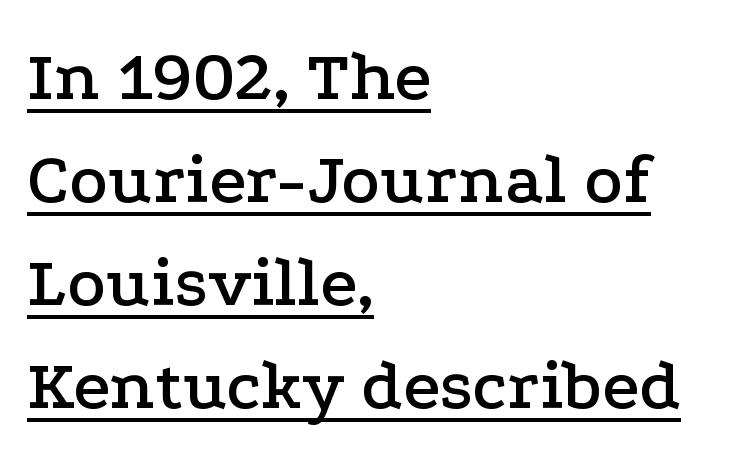
Notice how a bar underscores the lettering throughout. The characters display serif detailing at their extremities. Do the characters align in a grid? No, the font is proportional. Designer's note — italics off, roman on. The space between consecutive lines is moderate.
